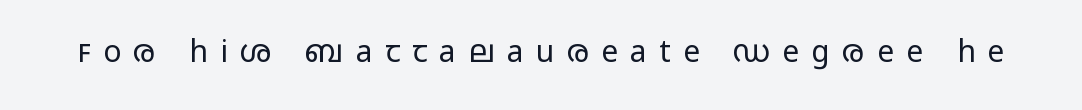
Weight: regular or lighter. A typesetter would call this proportional, since set widths differ per character. The tracking jumps out immediately: characters are airy and widely separated. Upright lettering throughout. To sum up the face: it is a sans, with no serifs.
